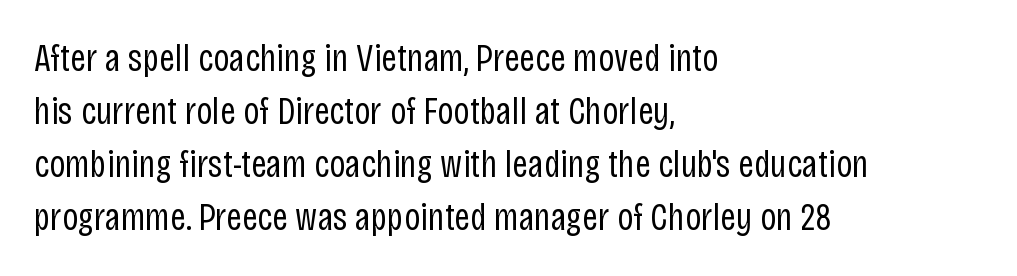
The image shows 39 px regular-weight, condensed sans-serif type, upright; set left-aligned, normal line spacing (1.36x), normal letter spacing, not underlined; low stroke contrast and a large x-height.
